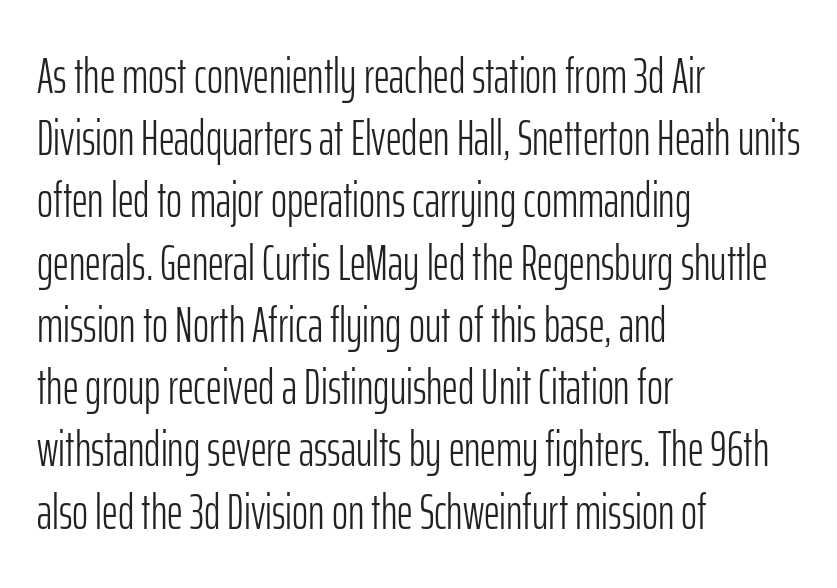
These lines keep a tight, regular rhythm from letter to letter. The typeface chosen for these lines omits serifs. Notice how the passage keeps a crisp vertical edge on the left only. Compared with a typical body face, this is equally light or lighter still.
